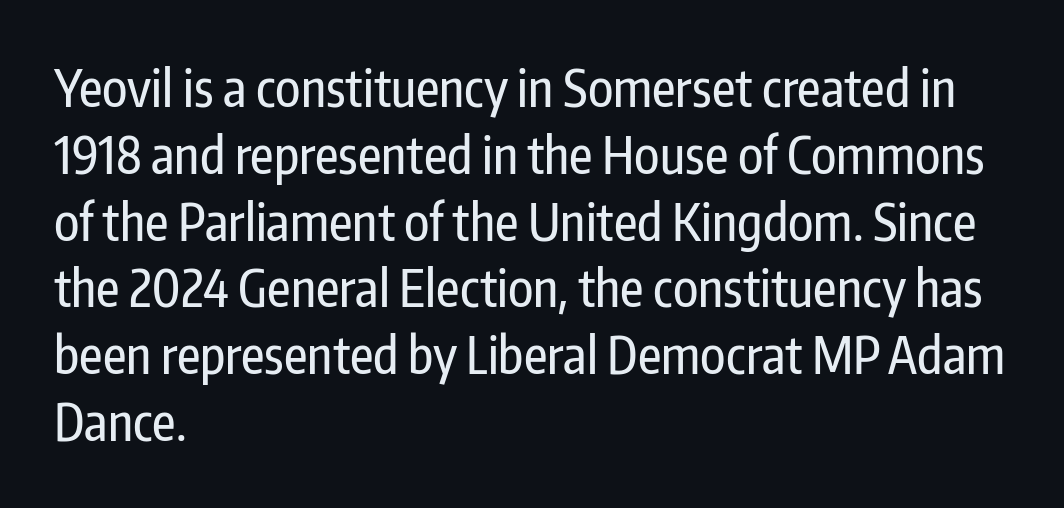
Q: Is the text italic (slanted)? A: No, it is upright.
Q: Is the typeface a serif or a sans-serif typeface? A: Sans-serif.
Q: Is the text underlined? A: No.
Q: How is the paragraph aligned? A: Left-aligned.
Q: Is the spacing between letters normal or unusually wide? A: Normal.
Q: Is the spacing between lines tight, normal or loose? A: Normal.
Q: Width (condensed, normal, or wide)? A: Condensed.
Q: Stroke contrast? A: Low.
Q: x-height? A: Medium.
Q: Monospaced? A: No.
